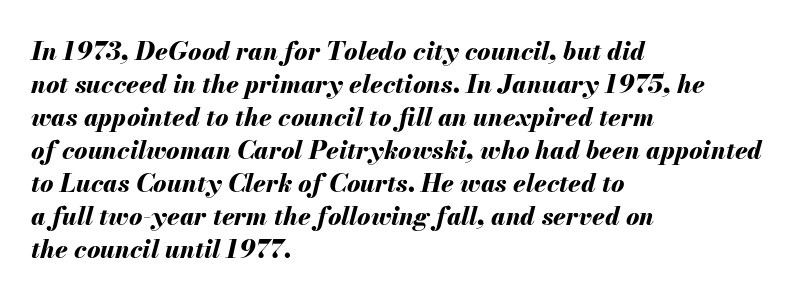
{"italic": "yes", "lean": "right", "slant_degrees": 13, "bold": "yes", "underline": "no", "align": "left", "line_spacing": "normal", "line_spacing_ratio": 1.32, "letter_spacing": "normal", "letter_spacing_em": 0.0, "glyph_px": 25}
